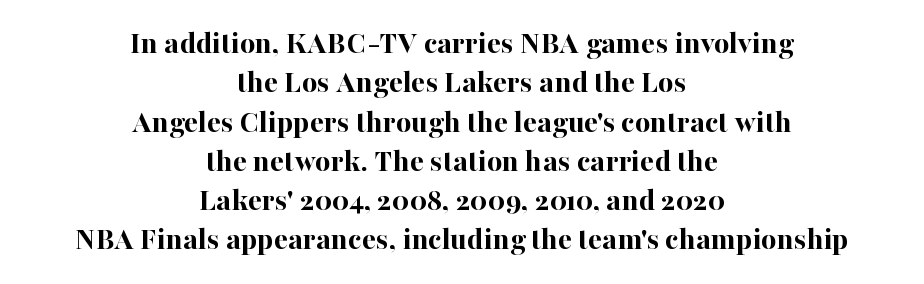
Caption: multi-line text, centered on the measure. Each letter keeps its own natural width here, so spacing adapts to shape. Look at the tracking — it's just the regular setting, nothing added. The type family on display is of the serif kind. Bare-footed words on every line. Rendered with straight, roman letterforms.
